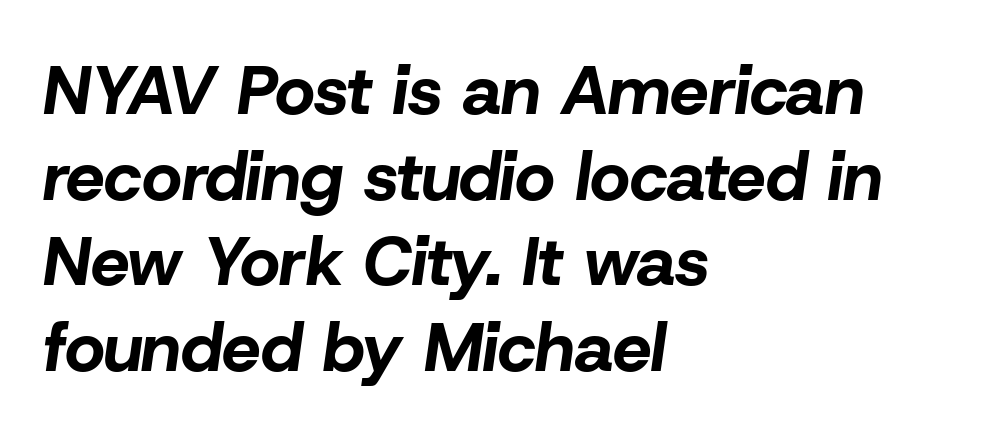
{"italic": "yes", "lean": "right", "slant_degrees": 8, "bold": "yes", "weight": "bold", "width": "normal", "stroke_contrast": "low", "x_height": "medium", "monospaced": "no", "underline": "no", "align": "left", "line_spacing_ratio": 1.24, "letter_spacing": "normal", "letter_spacing_em": 0.0, "glyph_px": 69}
